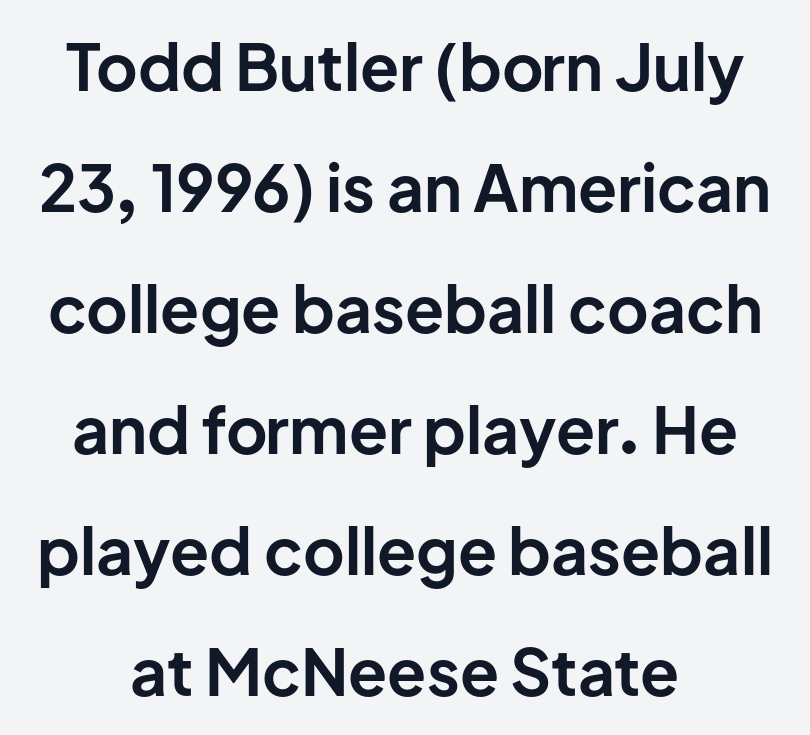
This rendering employs a face without finishing strokes, i.e., a sans-serif. Leftover space on each line is divided equally before and after the words. The letters advance in unequal steps, a hallmark of proportional type. Between one letter and the next there's only the usual sliver of space. Check the space under the baseline: it is left empty. Does the weight exceed regular? Yes, all the way to bold.
